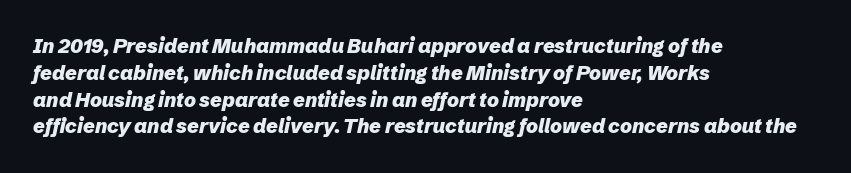
{"italic": "yes", "lean": "right", "slant_degrees": 12, "bold": "yes", "underline": "no", "align": "left", "line_spacing": "normal", "line_spacing_ratio": 1.34, "letter_spacing": "normal", "letter_spacing_em": 0.0, "glyph_px": 20}
